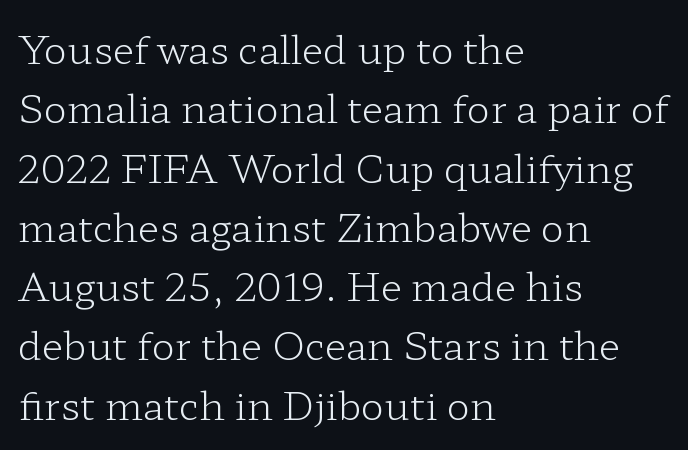
The image shows 39 px light, wide serif type, upright; set left-aligned, normal line spacing (1.52x), normal letter spacing, not underlined; low stroke contrast and a medium x-height.
